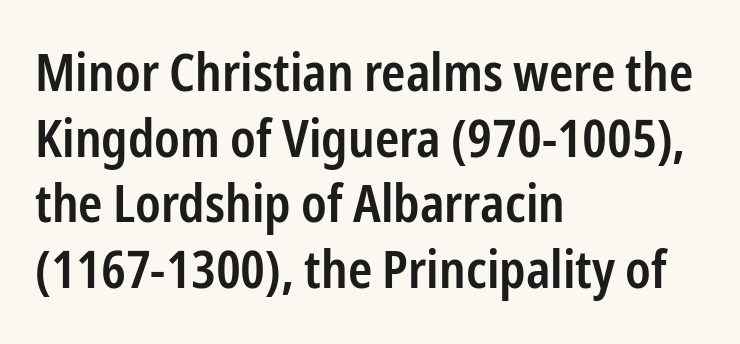
{"serif": "no", "italic": "no", "bold": "semi", "weight": "semibold", "width": "condensed", "stroke_contrast": "low", "x_height": "medium", "monospaced": "no", "underline": "no", "align": "left", "line_spacing": "normal", "line_spacing_ratio": 1.26, "letter_spacing": "normal", "letter_spacing_em": 0.0, "glyph_px": 52}
